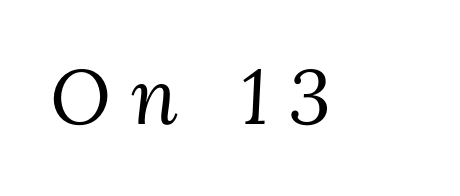
{"serif": "yes", "italic": "yes", "lean": "right", "slant_degrees": 3, "bold": "no", "weight": "regular", "width": "normal", "stroke_contrast": "medium", "x_height": "medium", "monospaced": "no", "underline": "no", "letter_spacing": "wide", "letter_spacing_em": 0.27, "glyph_px": 77}
